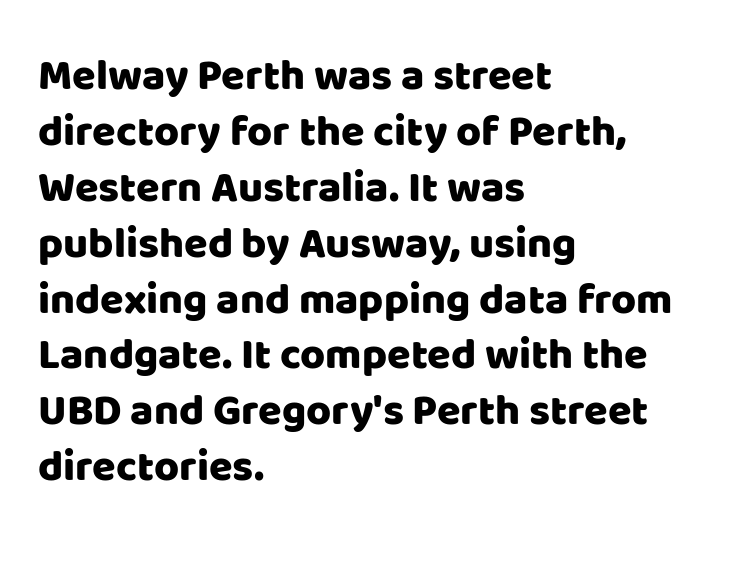
The image shows 43 px sans-serif type, upright; set left-aligned, normal line spacing (1.3x), normal letter spacing, not underlined; low stroke contrast and a large x-height.
